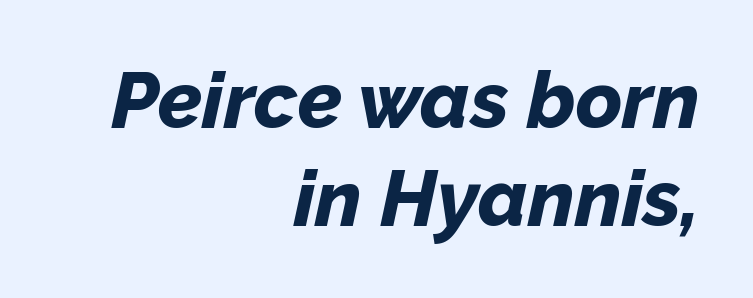
Varying glyph widths throughout — classic text-font behaviour. The type is set solid horizontally, with unmodified tracking. A clean baseline with only descenders dipping below it. Where is the straight margin? On the right. The letters are slanted; this is an italic face. Stroke thickness is high; the sample reads as a true bold.
